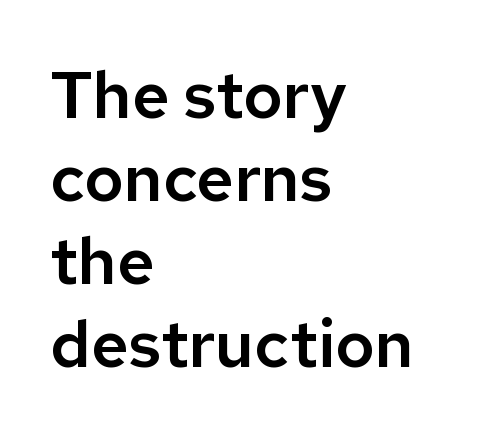
The image shows 66 px sans-serif type, upright; set left-aligned, normal line spacing (1.26x), normal letter spacing, not underlined; low stroke contrast and a medium x-height.
